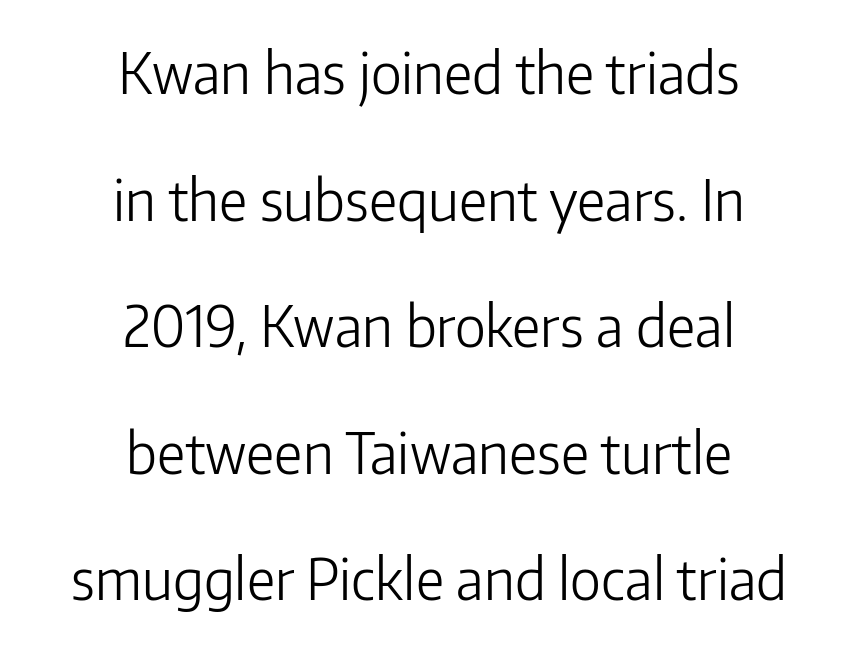
Q: Is the text bold? A: No.
Q: Is the text italic (slanted)? A: No, it is upright.
Q: Is the typeface a serif or a sans-serif typeface? A: Sans-serif.
Q: Is the text underlined? A: No.
Q: How is the paragraph aligned? A: Centered.
Q: Is the spacing between letters normal or unusually wide? A: Normal.
Q: Is the spacing between lines tight, normal or loose? A: Loose.
Q: Width (condensed, normal, or wide)? A: Normal.
Q: Stroke contrast? A: Low.
Q: x-height? A: Medium.
Q: Monospaced? A: No.
